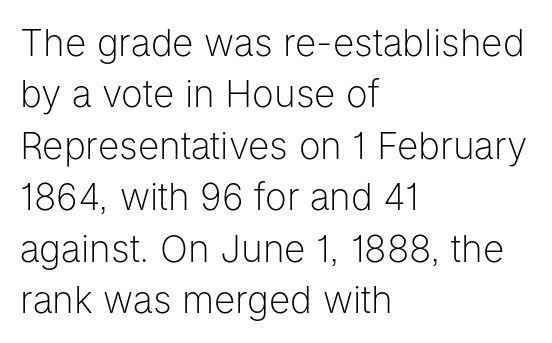
The image shows 37 px light sans-serif type, upright; set left-aligned, normal line spacing (1.39x), normal letter spacing, not underlined; low stroke contrast and a medium x-height.
